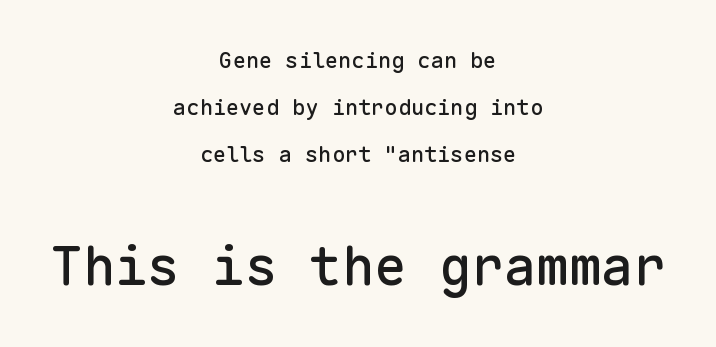
Q: Is the text italic (slanted)? A: No, it is upright.
Q: Is the typeface a serif or a sans-serif typeface? A: Sans-serif.
Q: Is the text underlined? A: No.
Q: How is the paragraph aligned? A: Centered.
Q: Is the spacing between letters normal or unusually wide? A: Normal.
Q: Is the spacing between lines tight, normal or loose? A: Loose.
Q: Which block of text is set in a larger size, the first (top) or the second (bottom)? A: The second (bottom) one.
Q: Width (condensed, normal, or wide)? A: Normal.
Q: Stroke contrast? A: Low.
Q: x-height? A: Medium.
Q: Monospaced? A: Yes.
